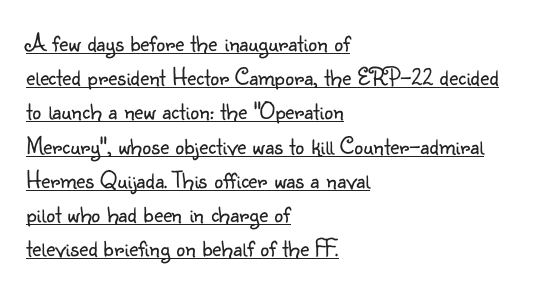
Q: Is the text bold? A: No.
Q: Is the text italic (slanted)? A: No, it is upright.
Q: Is the text underlined? A: Yes.
Q: How is the paragraph aligned? A: Left-aligned.
Q: Is the spacing between letters normal or unusually wide? A: Normal.
Q: Is the spacing between lines tight, normal or loose? A: Normal.
